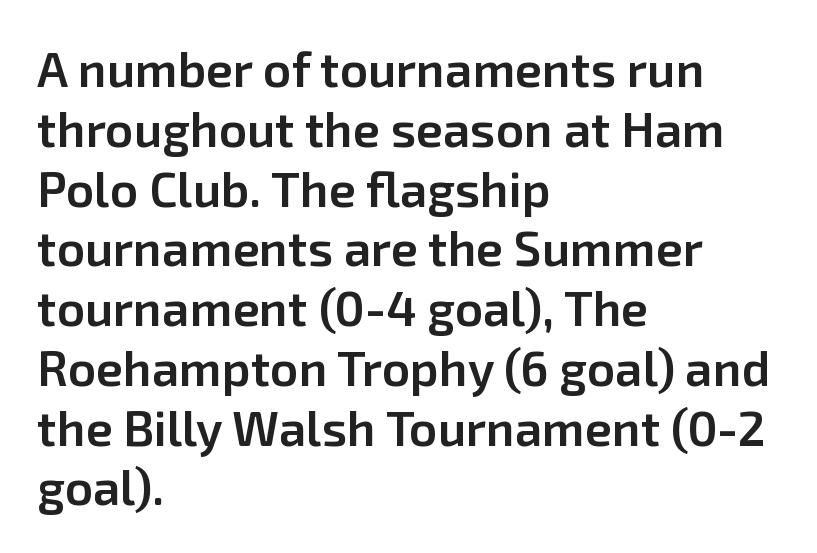
Semibold letterforms, between regular and bold. This sample uses an upright cut, with every glyph sitting square on the baseline. The compositor pushed each line to the left boundary. No feet cap the strokes, marking this as sans-serif type. Type without underlining.
